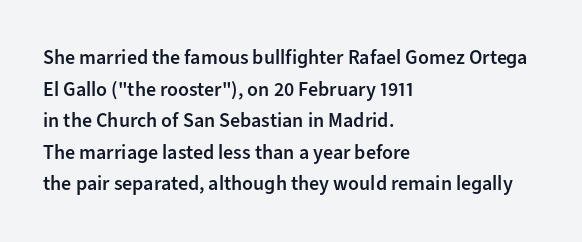
The block of text has a typical density, with ordinary space between rows. Nobody drew a line under any word here. Stroke thickness is moderately raised; the sample reads as semibold. The typography opts for an upright posture over an oblique one. Words appear dense and cohesive because spacing is normal. Where is the straight margin? On the left.
